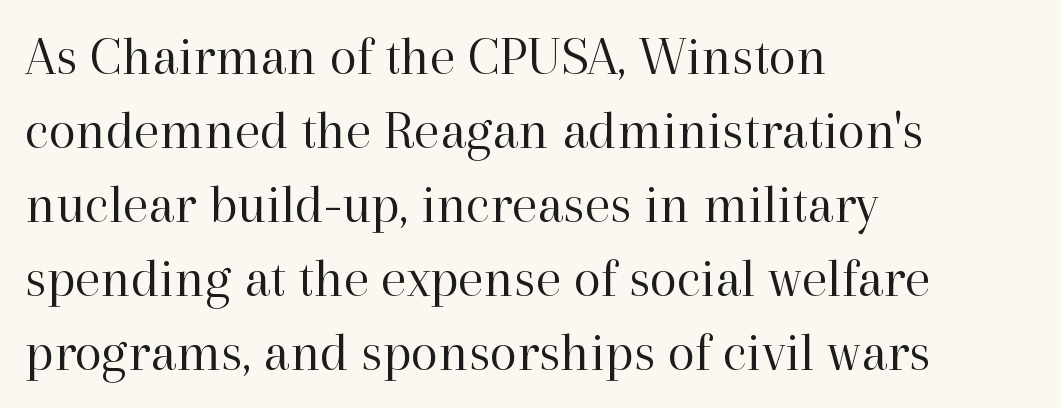
Leftover space on each line is placed entirely after the last word. Leading matches the norm, producing a regular column. Designer's note — italics off, roman on. The space beneath each line is pristine and unruled. Is this a fixed-width face? No — the glyphs have proportional, varying widths. The letters sit at their default tracking, neither squeezed nor spread.
